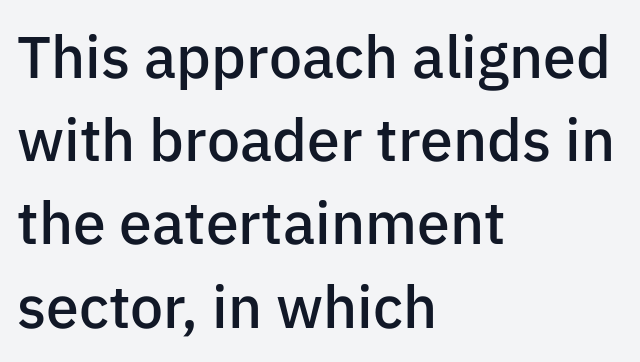
{"serif": "no", "italic": "no", "bold": "semi", "weight": "semibold", "width": "normal", "stroke_contrast": "low", "x_height": "medium", "monospaced": "no", "underline": "no", "align": "left", "line_spacing": "normal", "line_spacing_ratio": 1.41, "letter_spacing": "normal", "letter_spacing_em": 0.0, "glyph_px": 59}
